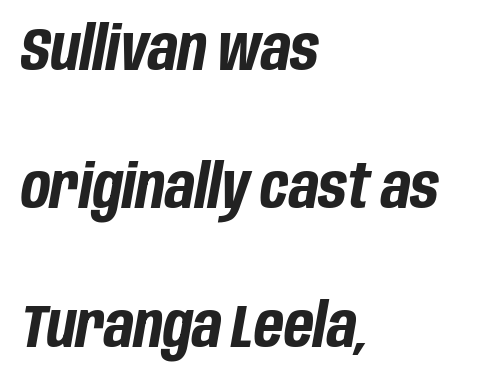
Q: Is the text bold? A: Yes.
Q: Is the text italic (slanted)? A: Yes, it leans right by about 10 degrees.
Q: Is the text underlined? A: No.
Q: How is the paragraph aligned? A: Left-aligned.
Q: Is the spacing between letters normal or unusually wide? A: Normal.
Q: Is the spacing between lines tight, normal or loose? A: Loose.
Q: Width (condensed, normal, or wide)? A: Condensed.
Q: Stroke contrast? A: Low.
Q: x-height? A: Large.
Q: Monospaced? A: No.
